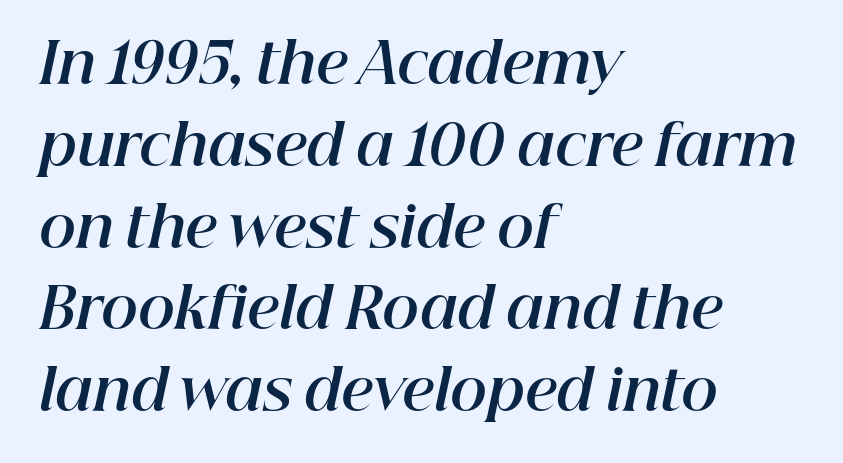
The image shows 56 px bold type, italic (leaning right); set left-aligned, normal line spacing (1.46x), normal letter spacing, not underlined; high stroke contrast and a medium x-height.
